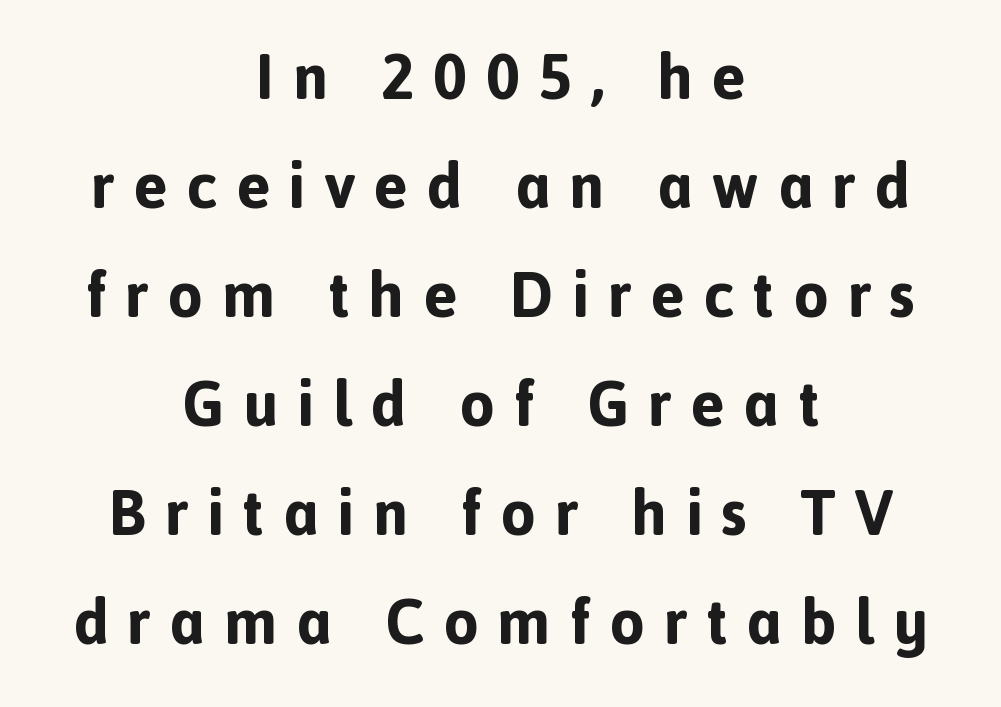
Emphasis by weight is at full strength: bold. A centered setting, common on invitations and titles, is used for this passage. Is this a sans? Yes — the strokes have no serifs. Students, note that the glyphs here are deliberately spaced far apart. Spacing verdict: proportional, widths tailored to each character.
